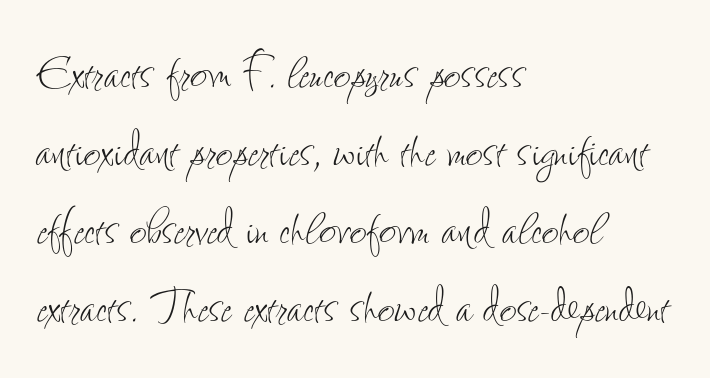
{"bold": "no", "weight": "thin", "width": "condensed", "stroke_contrast": "low", "x_height": "small", "monospaced": "no", "underline": "no", "align": "left", "line_spacing": "normal", "line_spacing_ratio": 1.32, "letter_spacing": "normal", "letter_spacing_em": 0.0, "glyph_px": 59}
